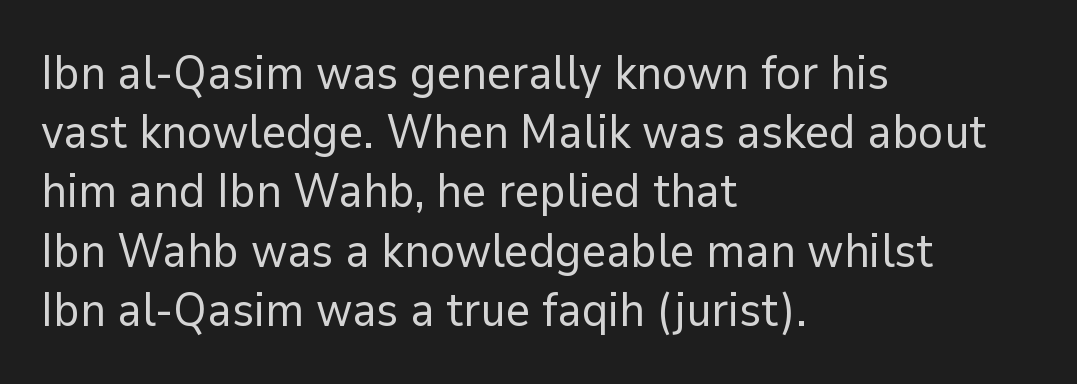
The image shows 47 px regular-weight sans-serif type, upright; set left-aligned, normal line spacing (1.26x), normal letter spacing, not underlined; low stroke contrast and a medium x-height.
